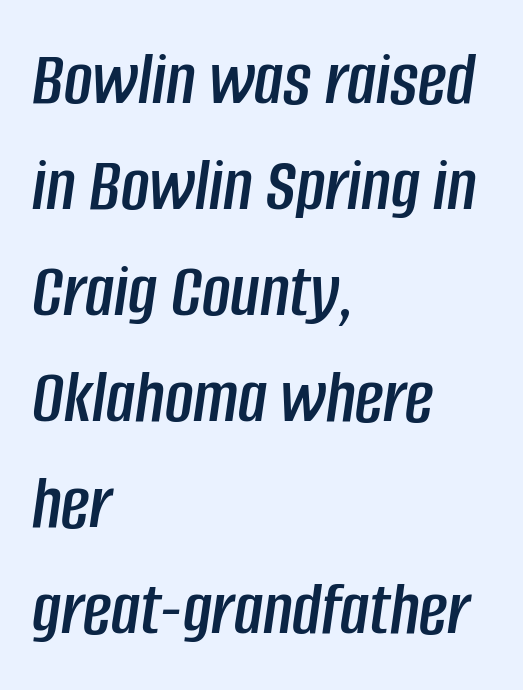
The image shows 78 px condensed type, italic (leaning right); set left-aligned, normal line spacing (1.36x), normal letter spacing, not underlined; low stroke contrast and a large x-height.
